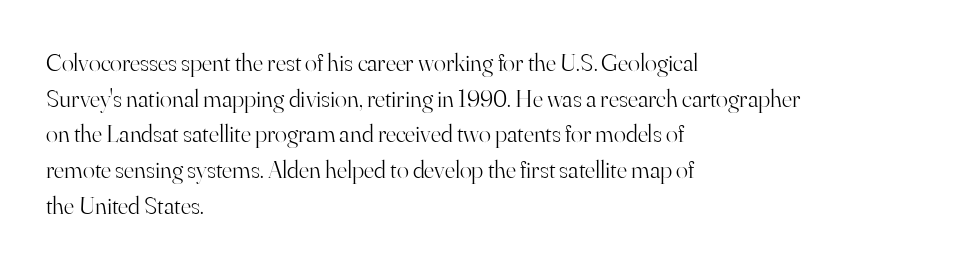
{"italic": "no", "bold": "no", "underline": "no", "align": "left", "line_spacing": "normal", "line_spacing_ratio": 1.43, "letter_spacing": "normal", "letter_spacing_em": 0.0, "glyph_px": 25}
